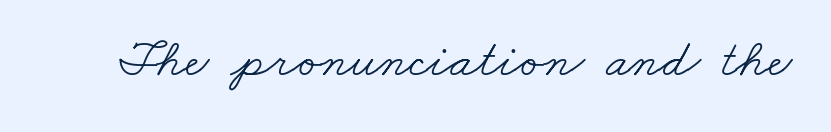
{"serif": "yes", "bold": "no", "weight": "light", "width": "wide", "stroke_contrast": "low", "x_height": "small", "monospaced": "no", "underline": "no", "letter_spacing": "normal", "letter_spacing_em": 0.0, "glyph_px": 53}
